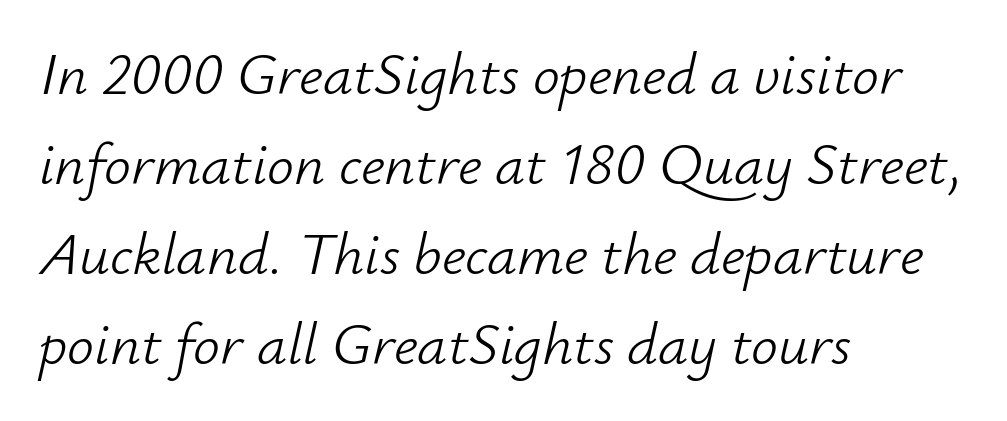
{"italic": "yes", "lean": "right", "slant_degrees": 12, "bold": "no", "weight": "light", "width": "normal", "stroke_contrast": "low", "x_height": "small", "monospaced": "no", "underline": "no", "align": "left", "line_spacing": "normal", "line_spacing_ratio": 1.5, "letter_spacing": "normal", "letter_spacing_em": 0.0, "glyph_px": 60}
